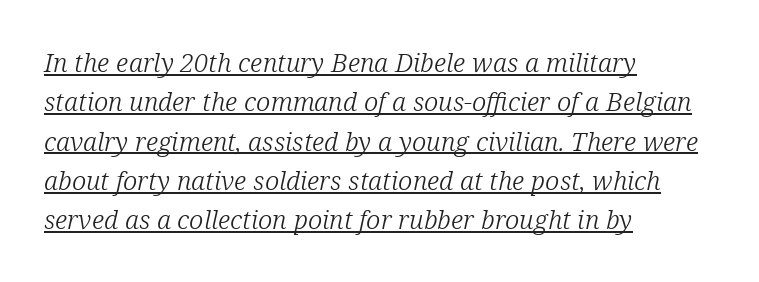
The passage shown is underscored from start to finish. What's the leading like? Ordinary, nothing unusual. The specimen reads as italic at a glance. The tracking reads as untouched default to a designer's eye.
